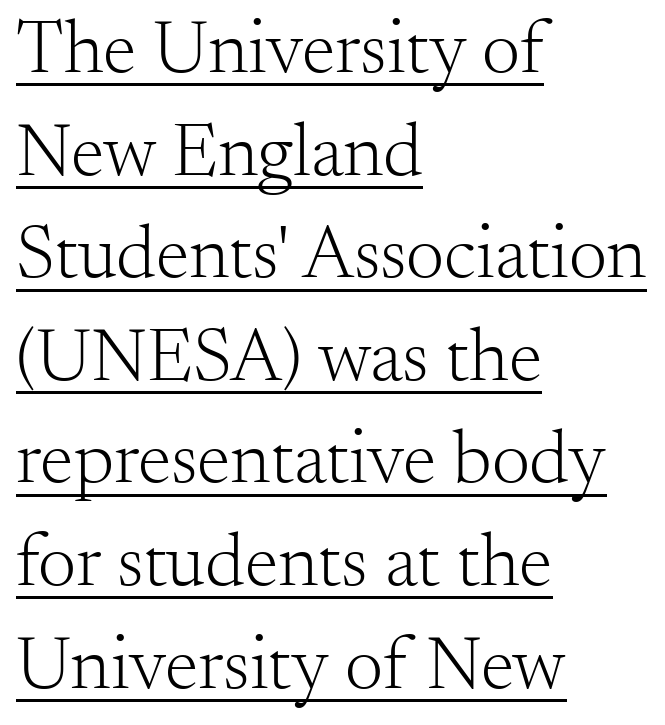
The image shows 76 px light serif type, upright; set left-aligned, normal line spacing (1.35x), normal letter spacing, underlined; medium stroke contrast and a small x-height.
